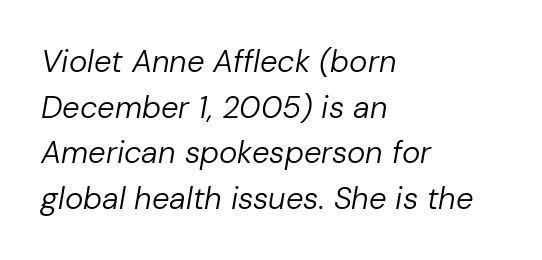
Q: Is the text bold? A: No.
Q: Is the text italic (slanted)? A: Yes, it leans right by about 10 degrees.
Q: Is the text underlined? A: No.
Q: How is the paragraph aligned? A: Left-aligned.
Q: Is the spacing between letters normal or unusually wide? A: Normal.
Q: Is the spacing between lines tight, normal or loose? A: Normal.
Q: Width (condensed, normal, or wide)? A: Normal.
Q: Stroke contrast? A: Low.
Q: x-height? A: Medium.
Q: Monospaced? A: No.
